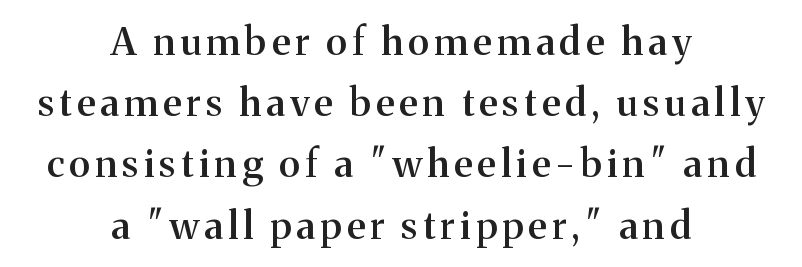
Q: Is the text bold? A: Semi-bold.
Q: Is the text italic (slanted)? A: No, it is upright.
Q: Is the typeface a serif or a sans-serif typeface? A: Serif.
Q: Is the text underlined? A: No.
Q: How is the paragraph aligned? A: Centered.
Q: Is the spacing between lines tight, normal or loose? A: Normal.
Q: Width (condensed, normal, or wide)? A: Normal.
Q: Stroke contrast? A: Medium.
Q: x-height? A: Medium.
Q: Monospaced? A: No.
